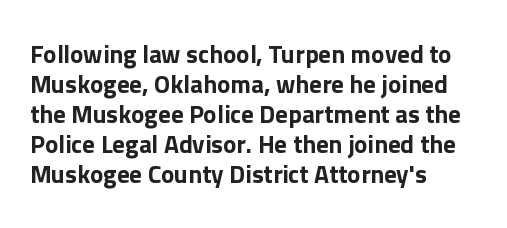
{"italic": "no", "underline": "no", "align": "left", "line_spacing_ratio": 1.2, "letter_spacing": "normal", "letter_spacing_em": 0.0, "glyph_px": 25}
